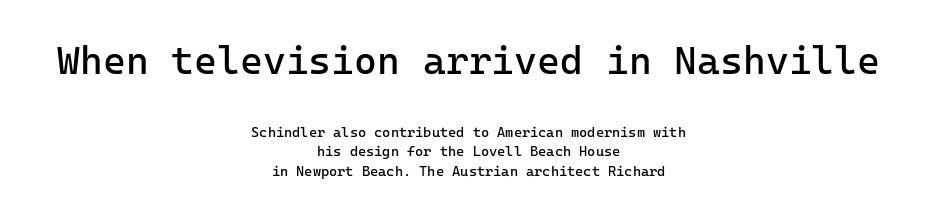
{"serif": "no", "italic": "no", "bold": "no", "weight": "regular", "width": "normal", "stroke_contrast": "low", "x_height": "medium", "monospaced": "yes", "underline": "no", "align": "center", "line_spacing": "normal", "line_spacing_ratio": 1.42, "letter_spacing": "normal", "letter_spacing_em": 0.0, "larger_block": "first", "size_ratio": 2.79, "glyph_px": 39}
